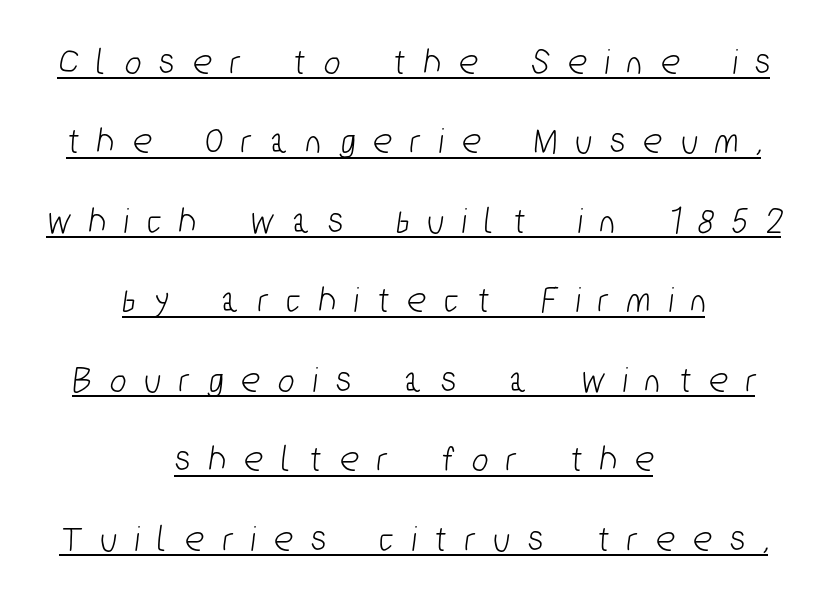
Q: Is the typeface a serif or a sans-serif typeface? A: Sans-serif.
Q: Is the text underlined? A: Yes.
Q: How is the paragraph aligned? A: Centered.
Q: Is the spacing between letters normal or unusually wide? A: Unusually wide.
Q: Is the spacing between lines tight, normal or loose? A: Loose.
Q: Width (condensed, normal, or wide)? A: Condensed.
Q: Stroke contrast? A: Low.
Q: x-height? A: Medium.
Q: Monospaced? A: No.
